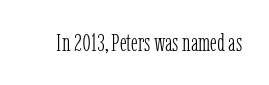
{"italic": "no", "bold": "no", "underline": "no", "letter_spacing": "normal", "letter_spacing_em": 0.0, "glyph_px": 25}
